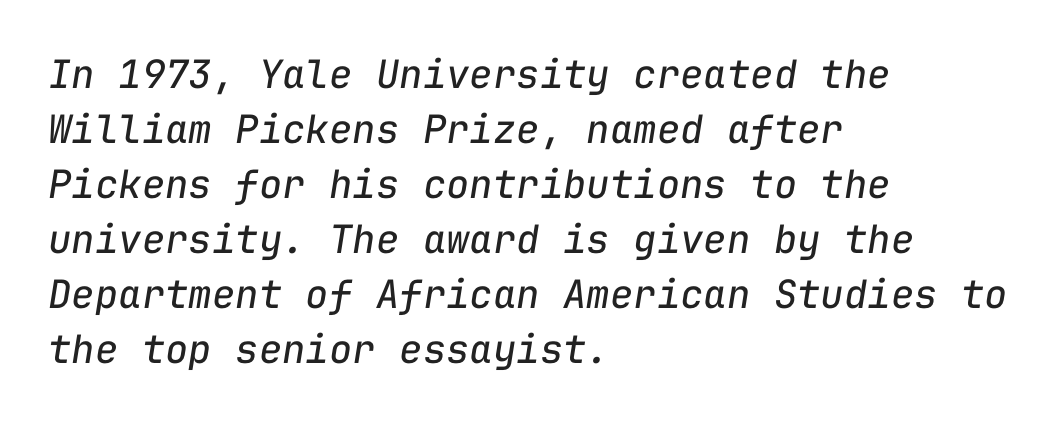
{"italic": "yes", "lean": "right", "slant_degrees": 9, "bold": "no", "weight": "regular", "width": "normal", "stroke_contrast": "low", "x_height": "medium", "monospaced": "yes", "underline": "no", "align": "left", "line_spacing": "normal", "line_spacing_ratio": 1.41, "letter_spacing": "normal", "letter_spacing_em": 0.0, "glyph_px": 39}
